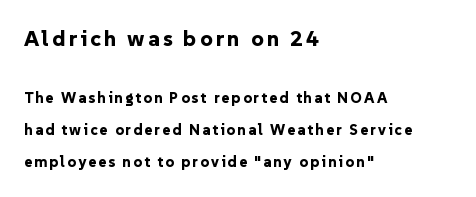
{"italic": "no", "bold": "yes", "underline": "no", "align": "left", "line_spacing": "loose", "line_spacing_ratio": 2.13, "larger_block": "first", "size_ratio": 1.47, "glyph_px": 22}
